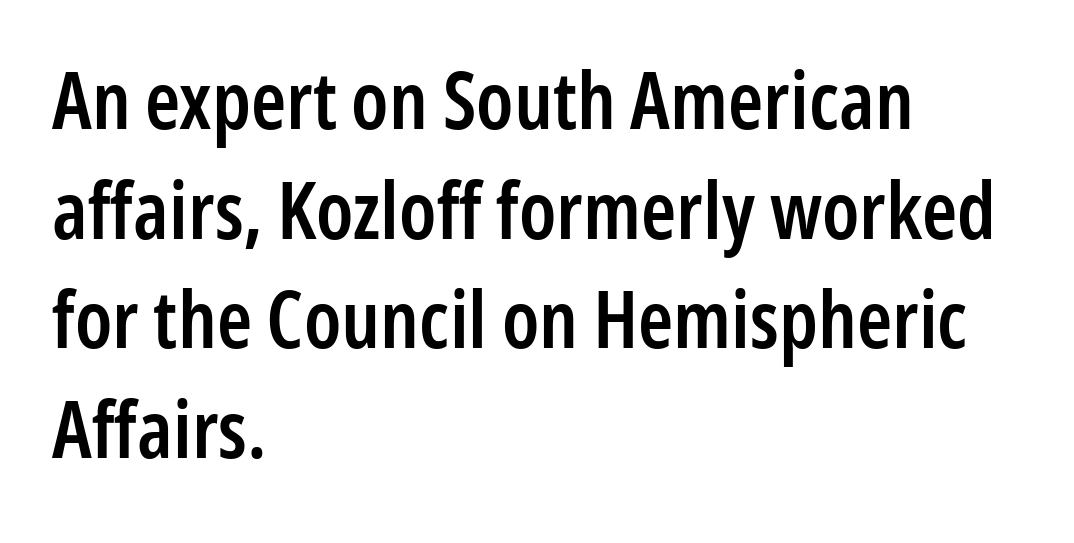
The image shows 80 px semibold, condensed sans-serif type, upright; set left-aligned, normal line spacing (1.37x), normal letter spacing, not underlined; low stroke contrast and a medium x-height.
